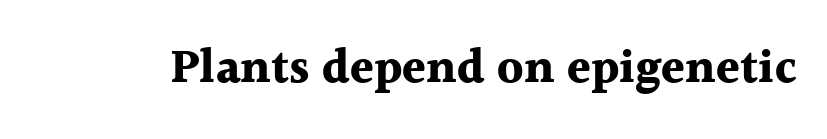
The image shows 48 px bold serif type, upright; set normal letter spacing, not underlined; a medium x-height.
